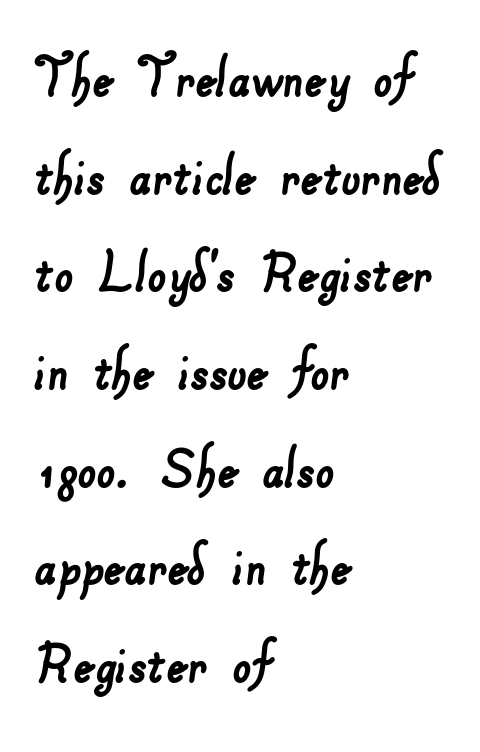
Q: Is the typeface a serif or a sans-serif typeface? A: Sans-serif.
Q: Is the text underlined? A: No.
Q: How is the paragraph aligned? A: Left-aligned.
Q: Is the spacing between letters normal or unusually wide? A: Normal.
Q: Is the spacing between lines tight, normal or loose? A: Normal.
Q: Width (condensed, normal, or wide)? A: Normal.
Q: Stroke contrast? A: Low.
Q: x-height? A: Small.
Q: Monospaced? A: No.
